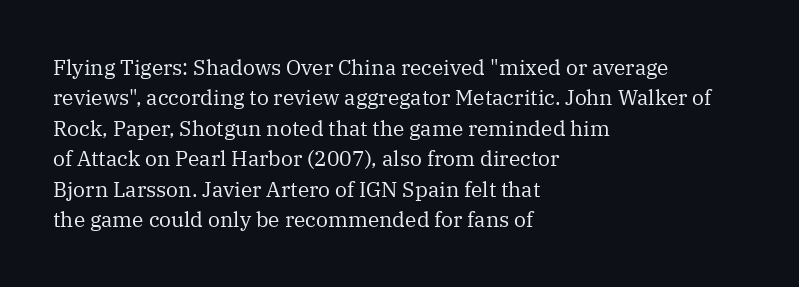
{"italic": "no", "bold": "no", "underline": "no", "align": "left", "line_spacing": "normal", "line_spacing_ratio": 1.45, "letter_spacing": "normal", "letter_spacing_em": 0.0, "glyph_px": 21}
